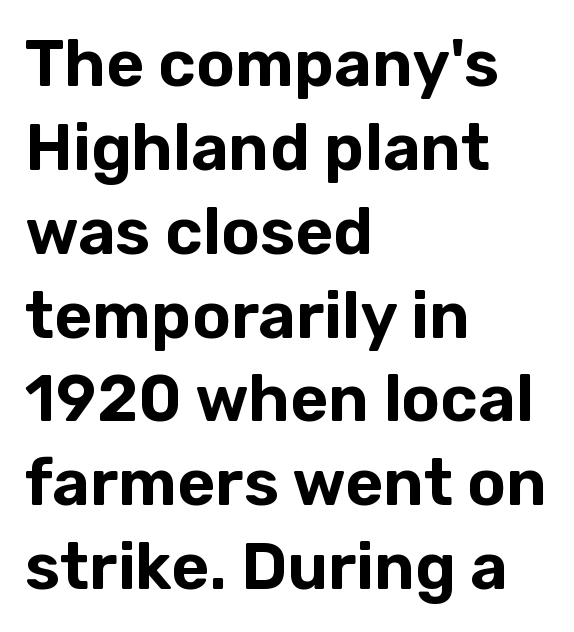
Vertical spacing — default. The letters sit at their default tracking, neither squeezed nor spread. The zone under the glyphs is completely vacant. Does the lettering tilt? It doesn't — this is upright. A sans-serif font was chosen for this passage.
